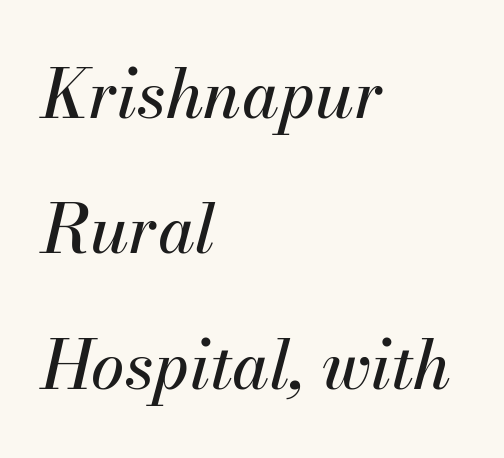
The image shows 67 px text type, italic (leaning right); set left-aligned, loose line spacing (2.02x), normal letter spacing, not underlined; medium stroke contrast and a small x-height.
